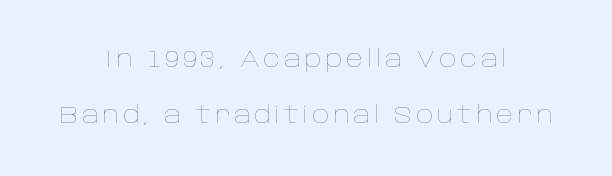
The image shows 24 px text type, upright; set centered, loose line spacing (2.33x), not underlined.
